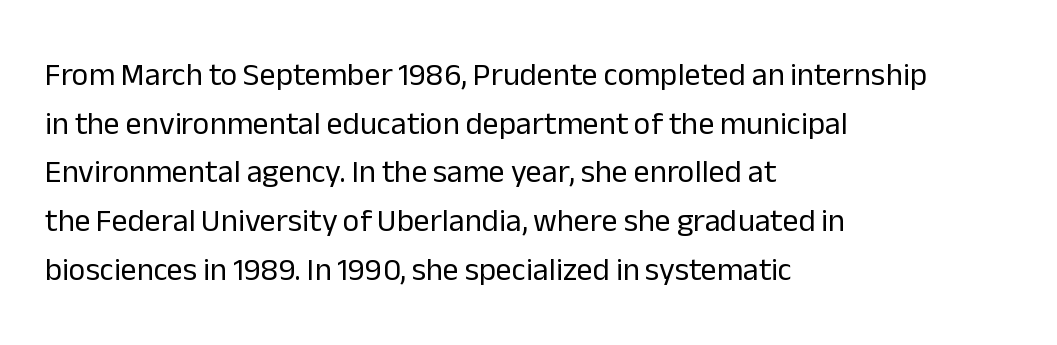
Q: Is the text bold? A: No.
Q: Is the text italic (slanted)? A: No, it is upright.
Q: Is the typeface a serif or a sans-serif typeface? A: Sans-serif.
Q: Is the text underlined? A: No.
Q: How is the paragraph aligned? A: Left-aligned.
Q: Is the spacing between letters normal or unusually wide? A: Normal.
Q: Is the spacing between lines tight, normal or loose? A: Normal.
Q: Width (condensed, normal, or wide)? A: Normal.
Q: Stroke contrast? A: Low.
Q: x-height? A: Medium.
Q: Monospaced? A: No.
